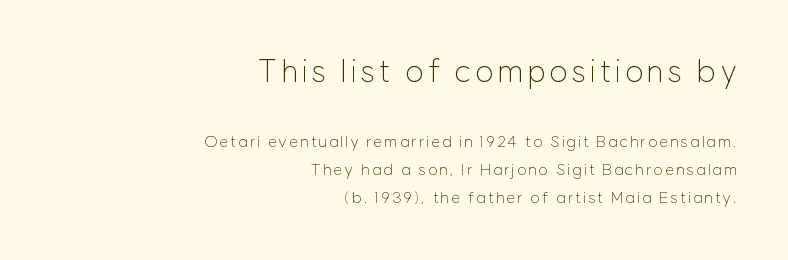
The image shows 31 px light sans-serif type, upright; set right-aligned, line spacing 1.77x, not underlined; the first (top) block is 1.94x larger; low stroke contrast and a medium x-height.
